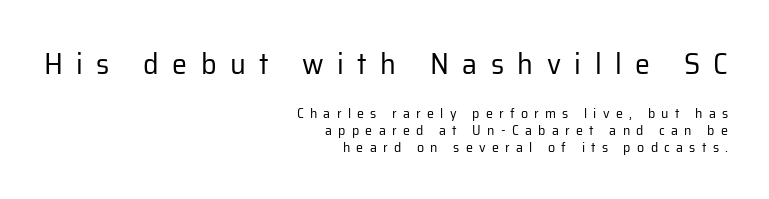
Is the type heavy? It reads as light-to-regular instead. Each word looks stretched out because of the extra space between its letters. Clear beneath every line of the passage. Visually, the top section dominates because its glyphs are scaled up.
